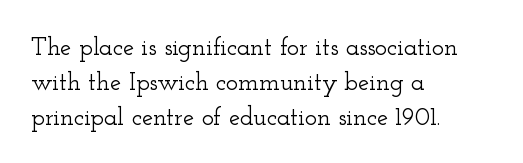
Q: Is the text italic (slanted)? A: No, it is upright.
Q: Is the text underlined? A: No.
Q: How is the paragraph aligned? A: Left-aligned.
Q: Is the spacing between letters normal or unusually wide? A: Normal.
Q: Is the spacing between lines tight, normal or loose? A: Normal.
